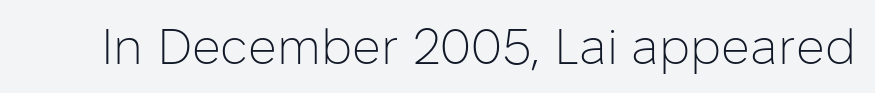
The image shows 50 px light sans-serif type, upright; set normal letter spacing, not underlined; low stroke contrast and a medium x-height.
